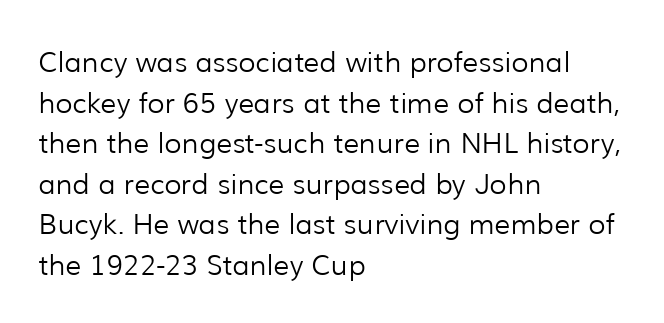
Q: Is the text bold? A: No.
Q: Is the text italic (slanted)? A: No, it is upright.
Q: Is the typeface a serif or a sans-serif typeface? A: Sans-serif.
Q: Is the text underlined? A: No.
Q: How is the paragraph aligned? A: Left-aligned.
Q: Is the spacing between letters normal or unusually wide? A: Normal.
Q: Is the spacing between lines tight, normal or loose? A: Normal.
Q: Width (condensed, normal, or wide)? A: Normal.
Q: Stroke contrast? A: Low.
Q: x-height? A: Medium.
Q: Monospaced? A: No.
